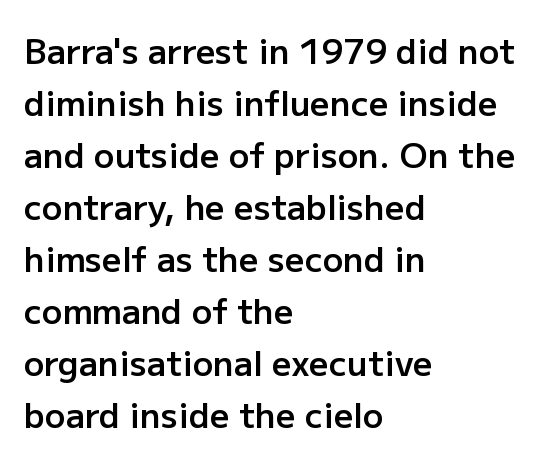
Q: Is the text bold? A: Semi-bold.
Q: Is the text italic (slanted)? A: No, it is upright.
Q: Is the typeface a serif or a sans-serif typeface? A: Sans-serif.
Q: Is the text underlined? A: No.
Q: How is the paragraph aligned? A: Left-aligned.
Q: Is the spacing between letters normal or unusually wide? A: Normal.
Q: Is the spacing between lines tight, normal or loose? A: Normal.
Q: Width (condensed, normal, or wide)? A: Normal.
Q: Stroke contrast? A: Low.
Q: x-height? A: Medium.
Q: Monospaced? A: No.
